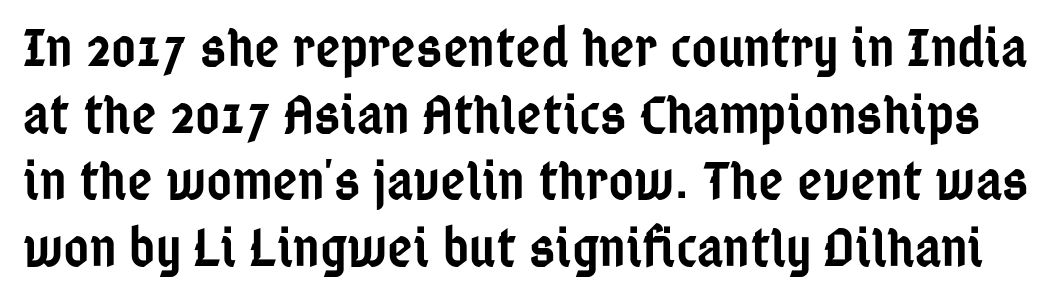
{"serif": "no", "italic": "no", "bold": "semi", "weight": "semibold", "width": "condensed", "stroke_contrast": "low", "x_height": "medium", "monospaced": "no", "underline": "no", "line_spacing_ratio": 1.21, "letter_spacing": "normal", "letter_spacing_em": 0.0, "glyph_px": 55}
